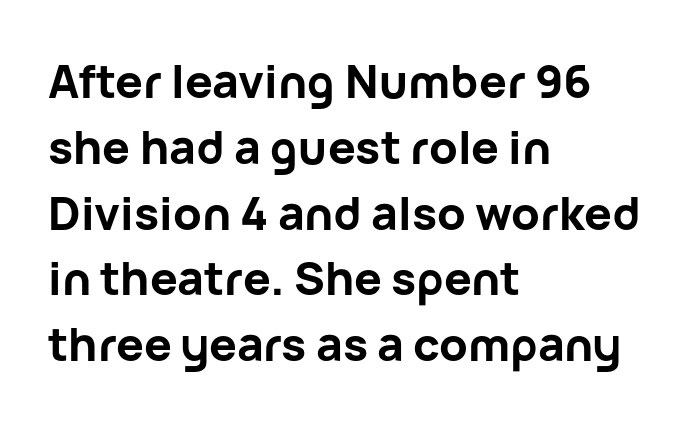
The image shows 46 px bold sans-serif type, upright; set left-aligned, normal line spacing (1.43x), normal letter spacing, not underlined; low stroke contrast and a medium x-height.
